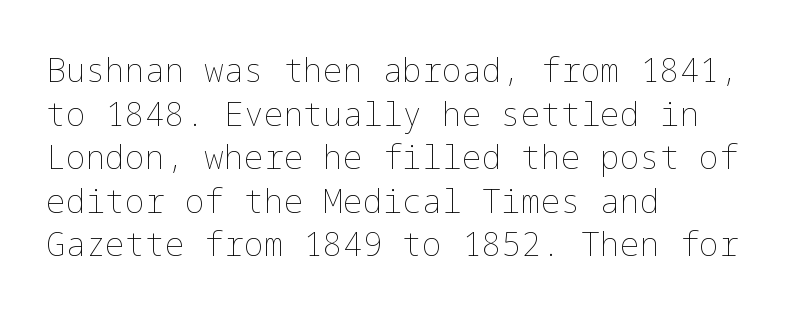
In terms of leading, this rendering sits right in the middle. Is the stroke heavy? The answer is a plain regular-or-lighter. Letter spacing: default. A typesetter would mark this as roman, not italic. The foot of each line stays bare and open. Every row of glyphs begins at an identical x-position on the left.
